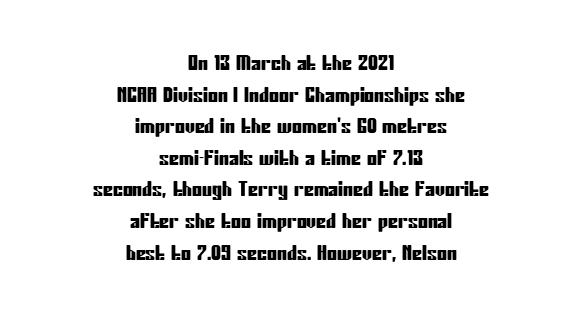
The image shows 20 px text type, upright; set centered, normal line spacing (1.58x), normal letter spacing, not underlined.
